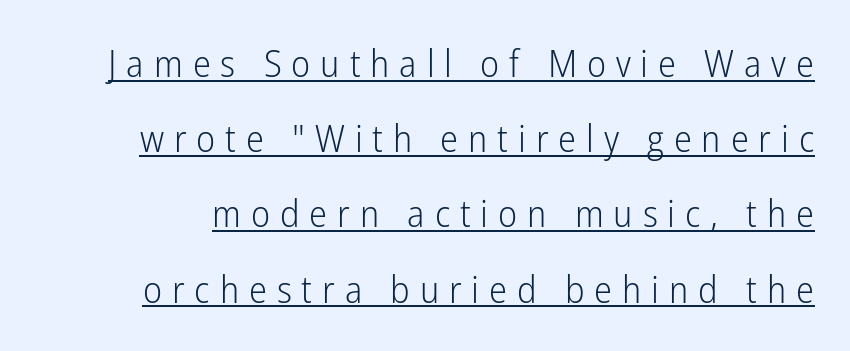
The image shows 38 px light, condensed sans-serif type, upright; set loose line spacing (1.98x), unusually wide letter spacing (+0.26 em), underlined; low stroke contrast and a medium x-height.
